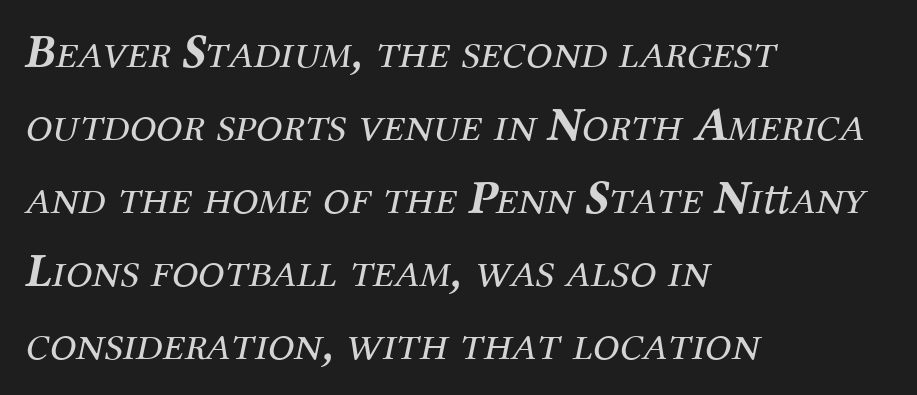
The image shows 48 px regular-weight serif type, italic (leaning right); set left-aligned, normal line spacing (1.52x), normal letter spacing, not underlined; medium stroke contrast and a medium x-height.
